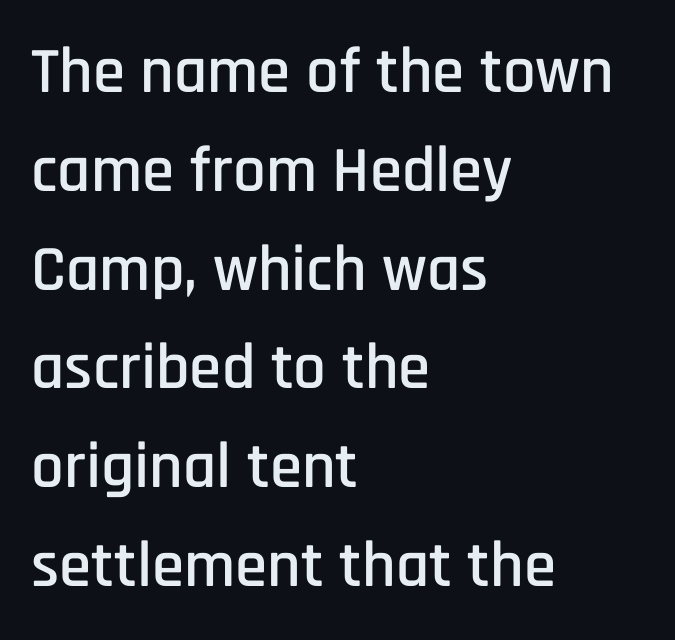
Q: Is the text italic (slanted)? A: No, it is upright.
Q: Is the typeface a serif or a sans-serif typeface? A: Sans-serif.
Q: Is the text underlined? A: No.
Q: How is the paragraph aligned? A: Left-aligned.
Q: Is the spacing between letters normal or unusually wide? A: Normal.
Q: Is the spacing between lines tight, normal or loose? A: Normal.
Q: Width (condensed, normal, or wide)? A: Condensed.
Q: Stroke contrast? A: Low.
Q: x-height? A: Large.
Q: Monospaced? A: No.
